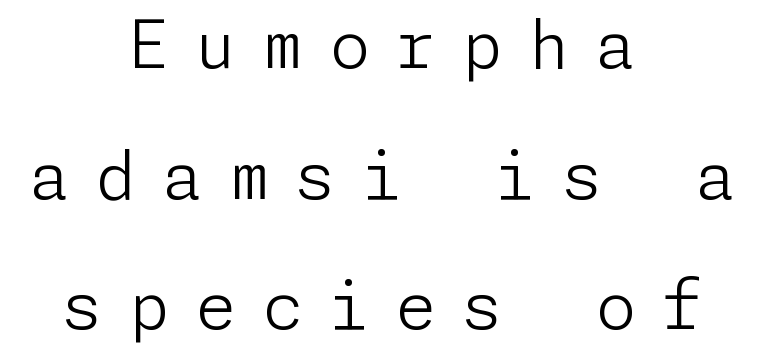
The cut favours lightness, reaching ordinary text weight at its darkest. Decoration check: the copy has no underline. Students, note that the glyphs here are deliberately spaced far apart. Is the block centered? Yes — each line is placed symmetrically about the middle.
